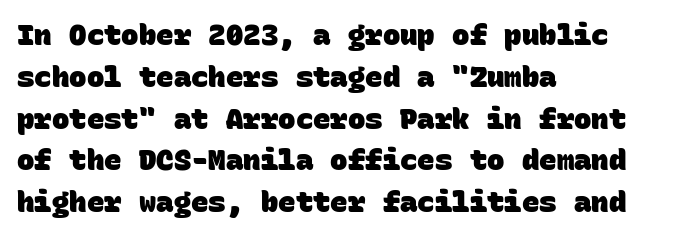
{"serif": "no", "bold": "yes", "weight": "heavy", "width": "normal", "stroke_contrast": "low", "x_height": "large", "monospaced": "yes", "underline": "no", "align": "left", "line_spacing": "normal", "line_spacing_ratio": 1.44, "letter_spacing": "normal", "letter_spacing_em": 0.0, "glyph_px": 29}
